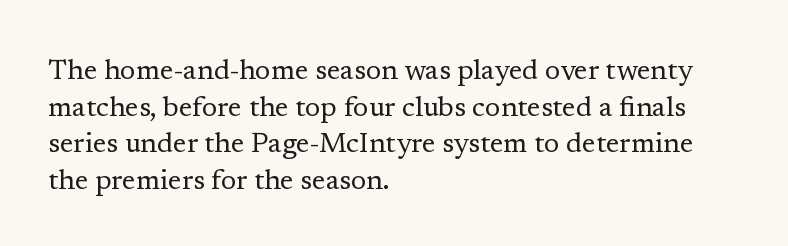
Q: Is the text bold? A: No.
Q: Is the text italic (slanted)? A: No, it is upright.
Q: Is the typeface a serif or a sans-serif typeface? A: Serif.
Q: Is the text underlined? A: No.
Q: How is the paragraph aligned? A: Left-aligned.
Q: Is the spacing between letters normal or unusually wide? A: Normal.
Q: Is the spacing between lines tight, normal or loose? A: Normal.
Q: Width (condensed, normal, or wide)? A: Normal.
Q: Stroke contrast? A: Low.
Q: x-height? A: Medium.
Q: Monospaced? A: No.
